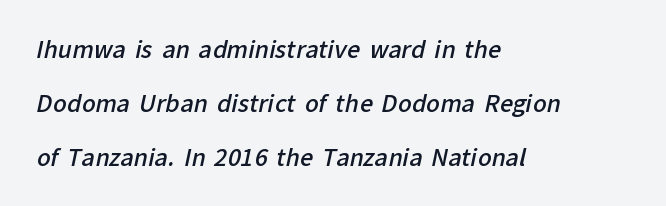
The image shows 23 px text type; set left-aligned, loose line spacing (2.34x), normal letter spacing, not underlined.
